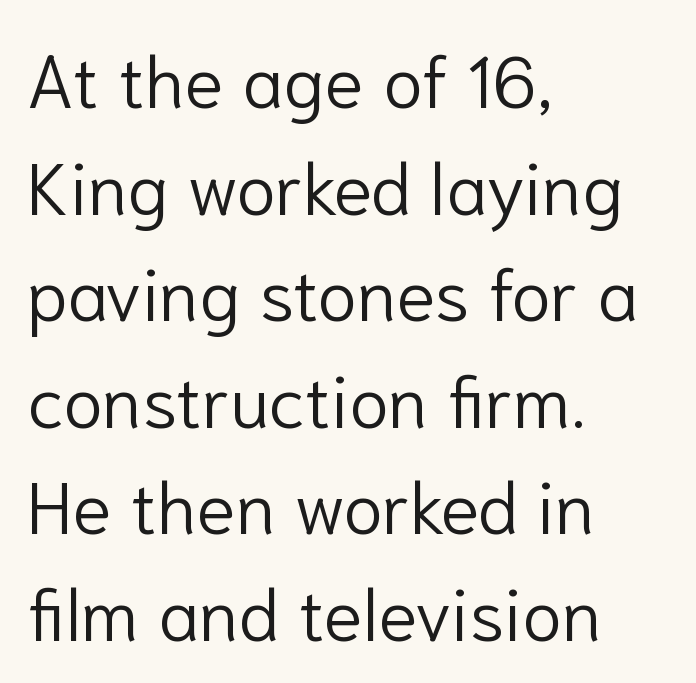
{"serif": "no", "italic": "no", "bold": "no", "weight": "light", "width": "normal", "stroke_contrast": "low", "x_height": "medium", "monospaced": "no", "underline": "no", "align": "left", "line_spacing": "normal", "line_spacing_ratio": 1.46, "letter_spacing": "normal", "letter_spacing_em": 0.0, "glyph_px": 73}
